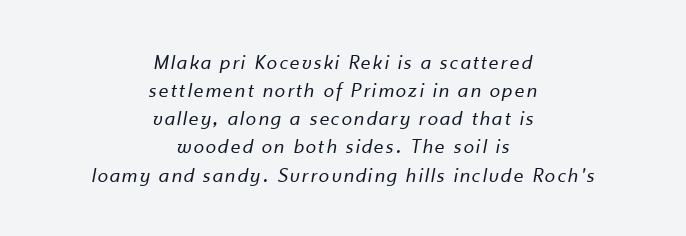
Rule under the text: the space is simply empty. The passage shown is not bold in any degree. Vertical spacing — default. If you folded the block vertically in half, each line would mirror itself in length.
